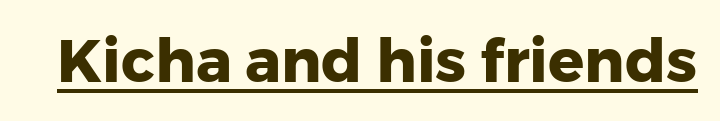
The image shows 60 px heavy sans-serif type, upright; set normal letter spacing, underlined; low stroke contrast and a medium x-height.
